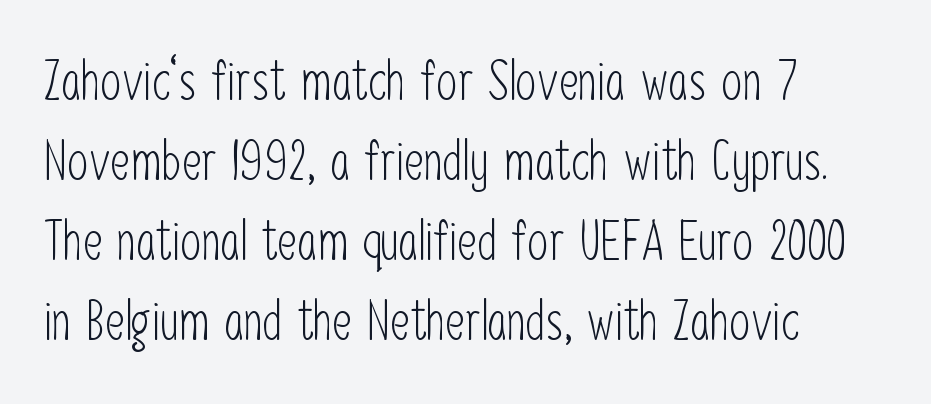
Ink coverage per letter is moderate at most. Students, note that the glyphs here touch the page at normal intervals. The passage shown stacks its lines at a standard gap. This is sans-serif lettering, the kind often seen on screens and signage.
